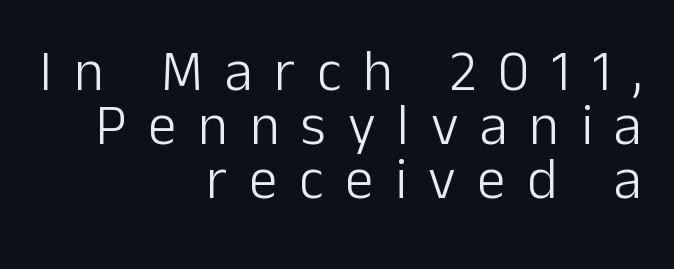
The image shows 57 px light sans-serif type, upright; set right-aligned, tight line spacing (0.95x), unusually wide letter spacing (+0.38 em), not underlined; low stroke contrast and a medium x-height.
